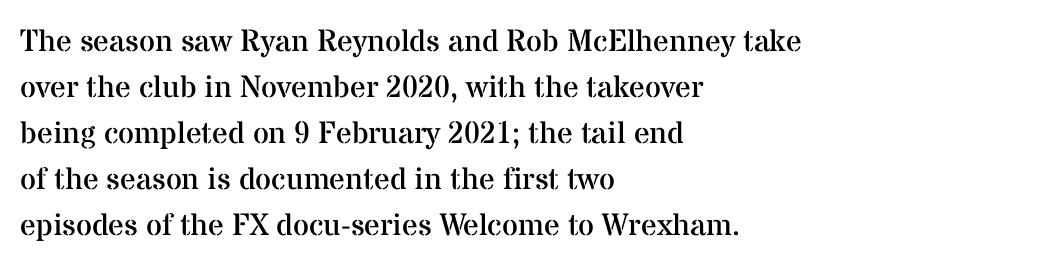
{"serif": "yes", "italic": "no", "bold": "no", "weight": "regular", "width": "normal", "stroke_contrast": "medium", "x_height": "medium", "monospaced": "no", "underline": "no", "align": "left", "line_spacing": "normal", "line_spacing_ratio": 1.48, "letter_spacing": "normal", "letter_spacing_em": 0.0, "glyph_px": 31}
